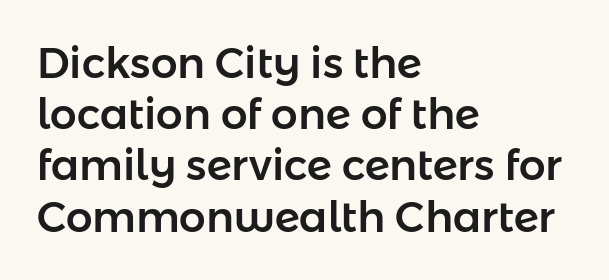
The image shows 42 px sans-serif type, upright; set left-aligned, line spacing 1.22x, normal letter spacing, not underlined; low stroke contrast and a medium x-height.
